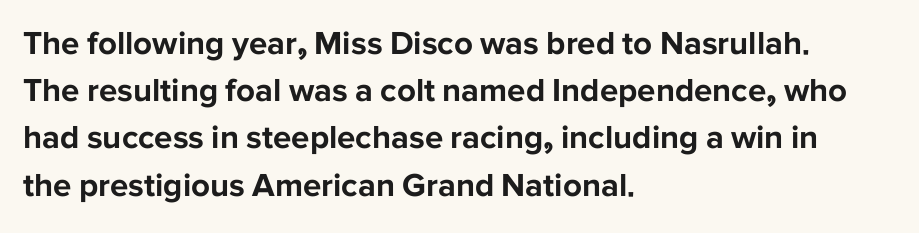
The image shows 33 px bold sans-serif type, upright; set left-aligned, normal line spacing (1.43x), normal letter spacing, not underlined; low stroke contrast and a medium x-height.
